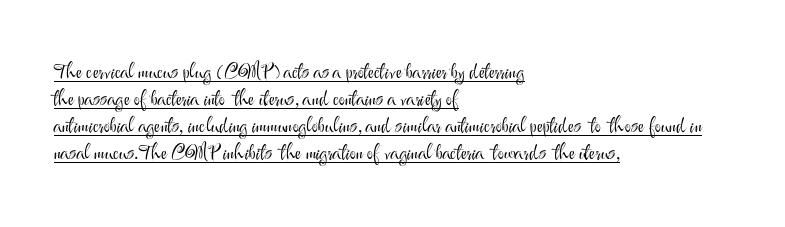
The image shows 21 px text type; set left-aligned, normal line spacing (1.29x), normal letter spacing, underlined.
